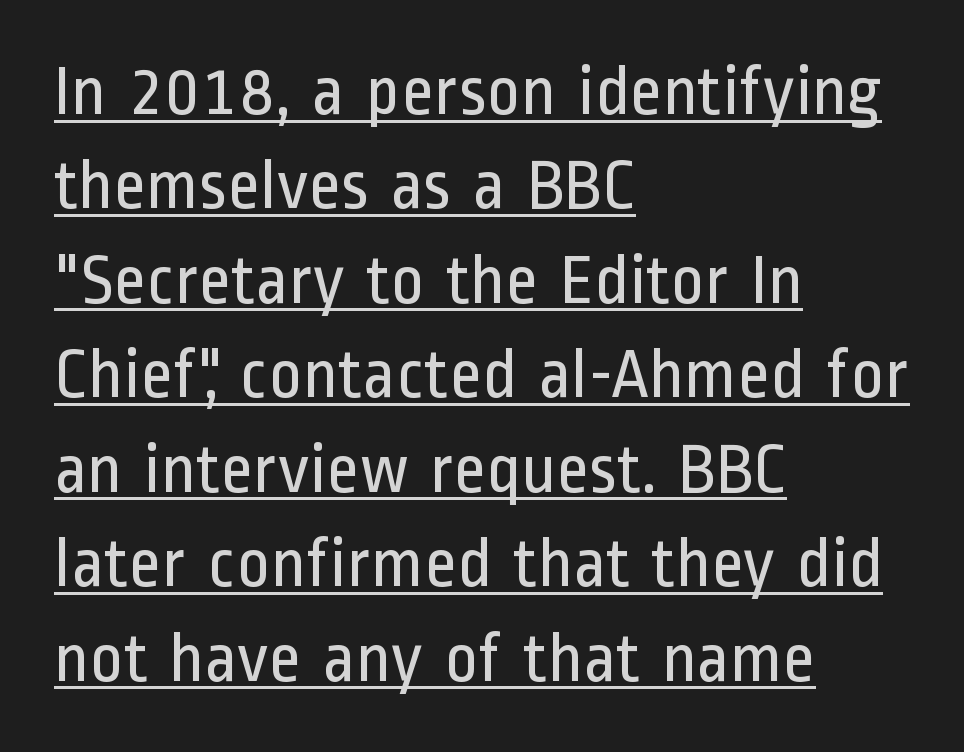
{"serif": "no", "italic": "no", "bold": "no", "weight": "regular", "width": "condensed", "stroke_contrast": "low", "x_height": "medium", "monospaced": "no", "underline": "yes", "align": "left", "line_spacing": "normal", "line_spacing_ratio": 1.33, "letter_spacing": "normal", "letter_spacing_em": 0.0, "glyph_px": 71}
